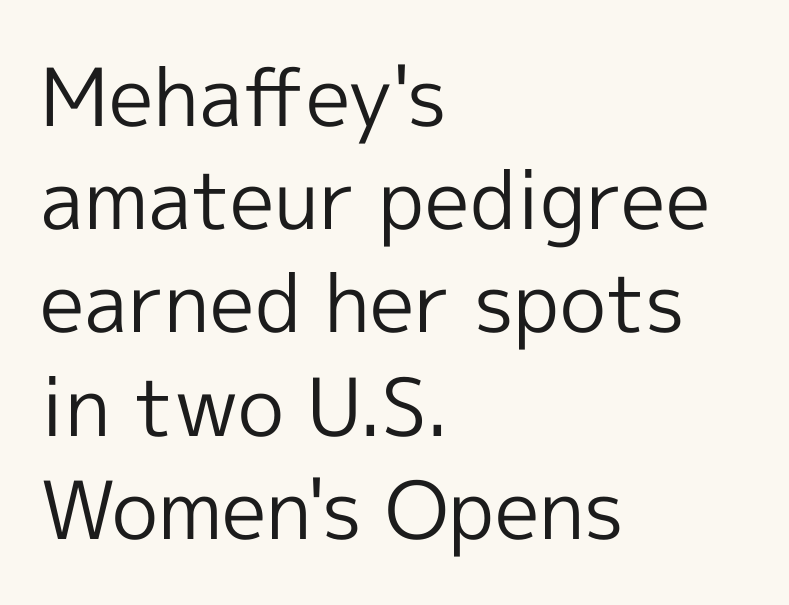
Q: Is the text bold? A: No.
Q: Is the text italic (slanted)? A: No, it is upright.
Q: Is the typeface a serif or a sans-serif typeface? A: Sans-serif.
Q: Is the text underlined? A: No.
Q: How is the paragraph aligned? A: Left-aligned.
Q: Is the spacing between letters normal or unusually wide? A: Normal.
Q: Is the spacing between lines tight, normal or loose? A: Normal.
Q: Width (condensed, normal, or wide)? A: Normal.
Q: x-height? A: Medium.
Q: Monospaced? A: No.
